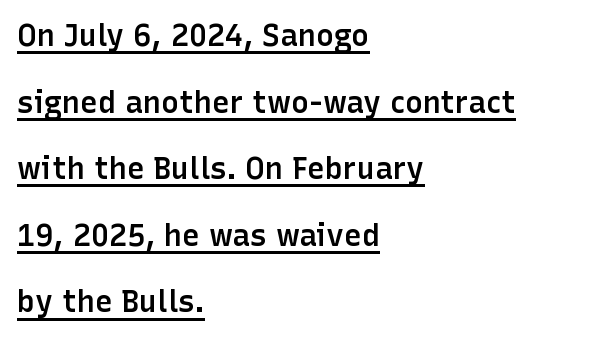
The lettering is marked with a stroke running underneath it. Notice how the passage keeps a crisp vertical edge on the left only. Varying glyph widths throughout — classic text-font behaviour. On the weight axis this lands at semibold, roughly 600. Does extra space separate the letters? No, they use regular spacing.
